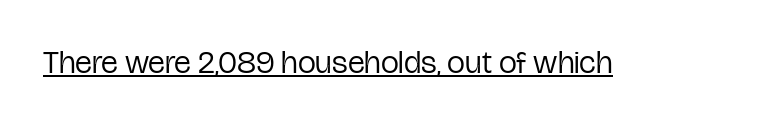
The image shows 32 px regular-weight, condensed sans-serif type, upright; set normal letter spacing, underlined; low stroke contrast and a medium x-height.
